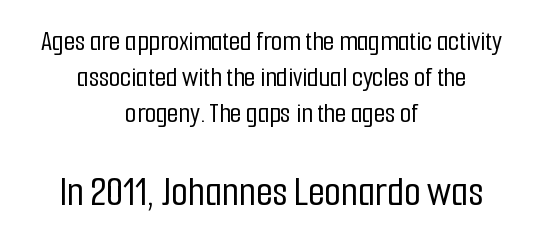
These lines are centered, leaving both edges ragged. Rendered with straight, roman letterforms. Grotesque or geometric, the face here clearly has no serifs. Is this a fixed-width face? No — the glyphs have proportional, varying widths. Vertically, the passage feels balanced, rows spaced as you'd expect. Which chunk is bigger? The second one — the bottom block dwarfs the top.
